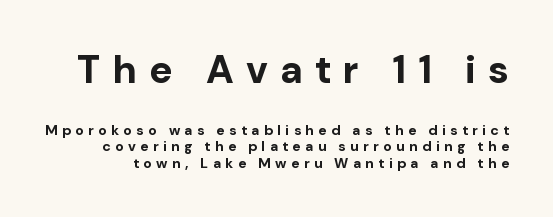
{"serif": "no", "italic": "no", "bold": "yes", "weight": "bold", "width": "normal", "stroke_contrast": "low", "x_height": "medium", "monospaced": "no", "underline": "no", "line_spacing_ratio": 1.17, "letter_spacing": "wide", "letter_spacing_em": 0.31, "larger_block": "first", "size_ratio": 2.79, "glyph_px": 39}
